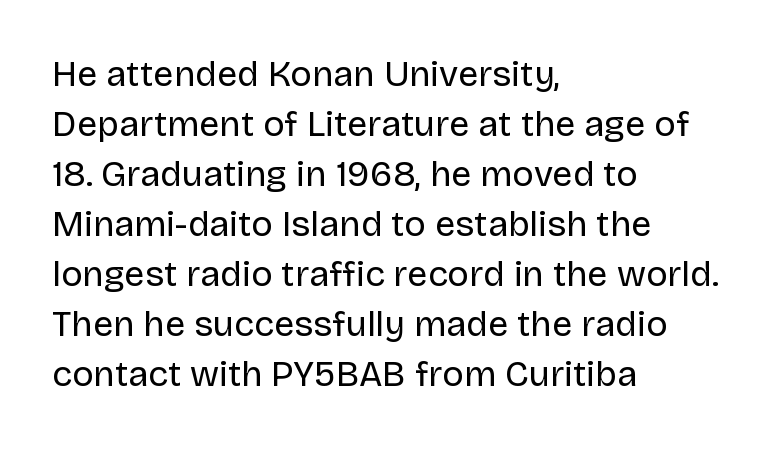
The image shows 36 px regular-weight sans-serif type, upright; set left-aligned, normal line spacing (1.39x), normal letter spacing, not underlined; low stroke contrast and a large x-height.
